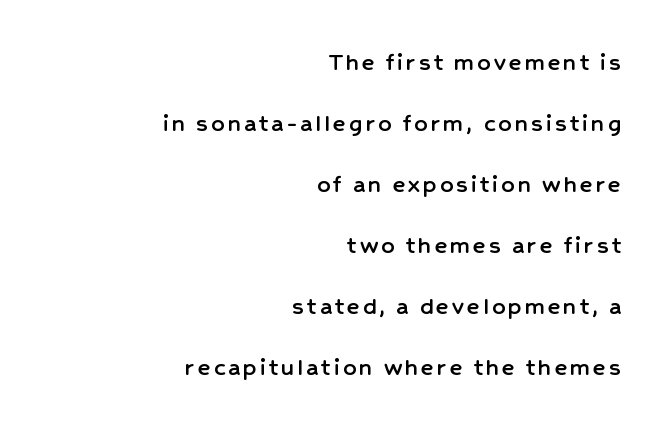
Q: Is the text italic (slanted)? A: No, it is upright.
Q: Is the text underlined? A: No.
Q: How is the paragraph aligned? A: Right-aligned.
Q: Is the spacing between lines tight, normal or loose? A: Loose.
